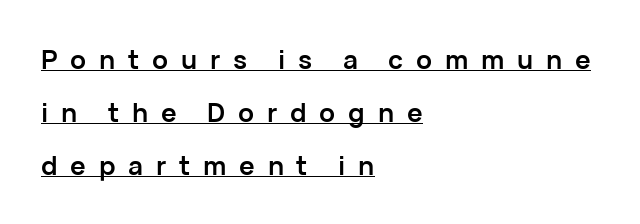
Alignment: flush left. Do the letters lean? They stand straight. Observe the wide spacing: letters keep a clear distance from each other. Whoever set this chose breathing room over compactness in the vertical rhythm. The strokes are fattened all the way to bold. Somebody hit Ctrl+U on this one — the words are underlined.
